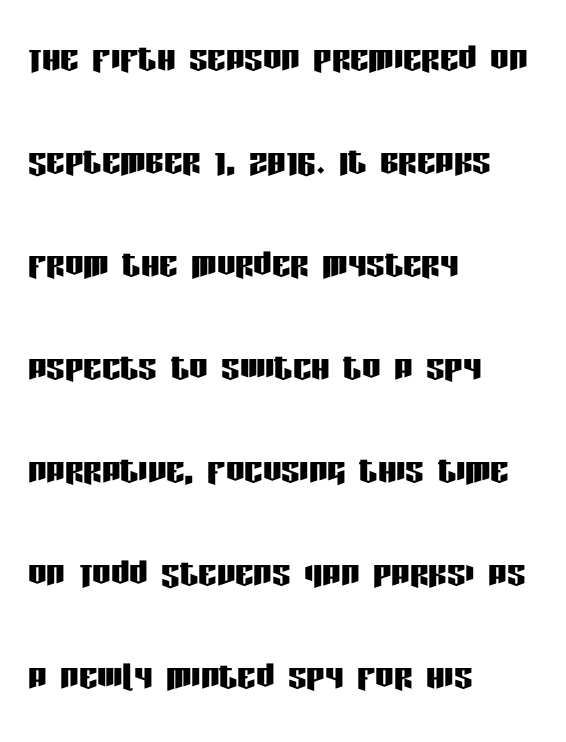
The image shows 46 px condensed sans-serif type, upright; set left-aligned, loose line spacing (2.24x), normal letter spacing, not underlined; low stroke contrast and a large x-height.
